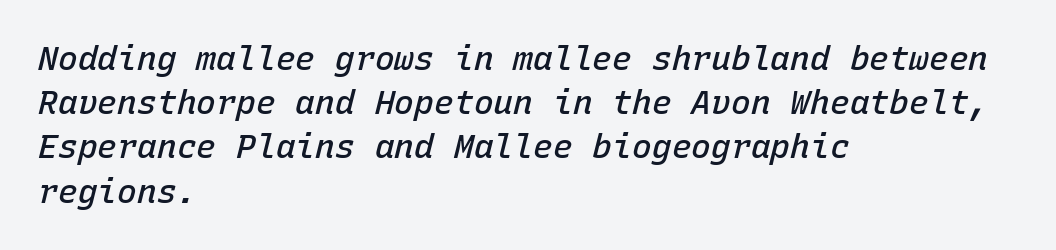
The image shows 33 px semibold type, italic (leaning right), monospaced; set left-aligned, normal line spacing (1.34x), normal letter spacing, not underlined; low stroke contrast and a medium x-height.
